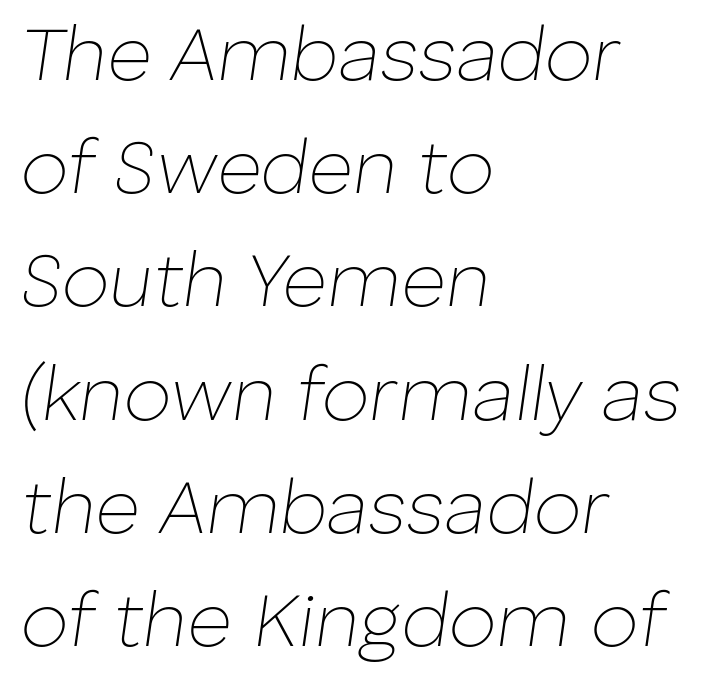
The strip under each line holds only bare page. The block of text has a typical density, with ordinary space between rows. The passage shown leans; its letterforms are oblique. Typeset ragged right — the left edge is the straight one. Here the designer chose a conventional face with non-uniform glyph widths. Is this a heavy cut? Hardly; it is regular or lighter.
